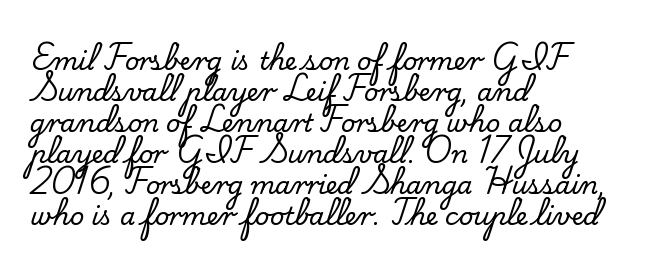
The image shows 25 px text type; set left-aligned, line spacing 1.24x, normal letter spacing, not underlined.
